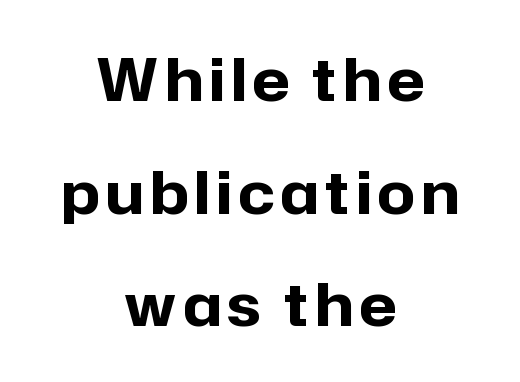
{"serif": "no", "italic": "no", "bold": "yes", "weight": "bold", "width": "normal", "stroke_contrast": "low", "x_height": "medium", "monospaced": "no", "underline": "no", "align": "center", "line_spacing": "loose", "line_spacing_ratio": 1.91, "glyph_px": 59}
